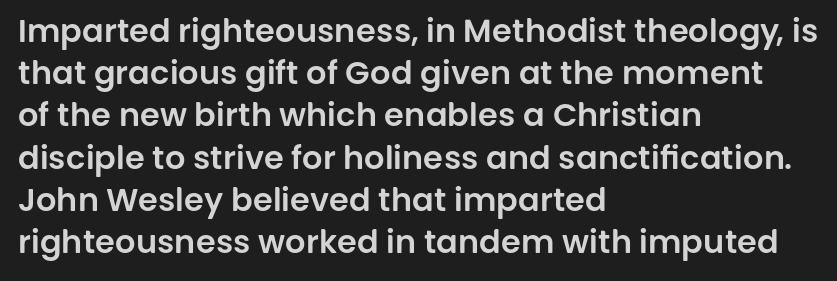
The paragraph shown leans on its left margin. Here the designer chose a conventional face with non-uniform glyph widths. Compared with typical body copy, the letter spacing here is the same. The rendering shows plain stroke endings on the letterforms — a sans-serif design.
